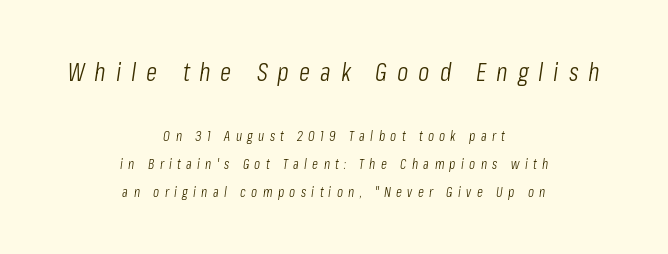
{"italic": "yes", "lean": "right", "slant_degrees": 8, "bold": "no", "underline": "no", "align": "center", "line_spacing": "loose", "line_spacing_ratio": 2.0, "letter_spacing": "wide", "letter_spacing_em": 0.38, "larger_block": "first", "size_ratio": 1.86, "glyph_px": 26}
